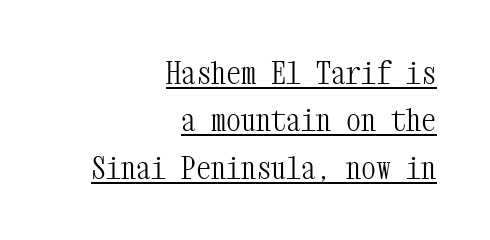
The image shows 30 px light, condensed serif type, upright, monospaced; set right-aligned, normal line spacing (1.58x), normal letter spacing, underlined; medium stroke contrast and a medium x-height.
